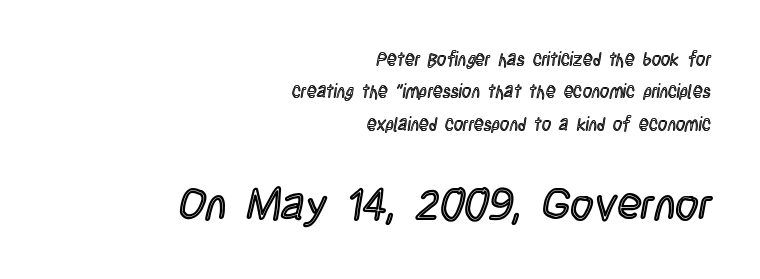
{"width": "condensed", "x_height": "large", "monospaced": "no", "underline": "no", "align": "right", "line_spacing_ratio": 1.8, "letter_spacing": "normal", "letter_spacing_em": 0.0, "larger_block": "second", "size_ratio": 2.5, "glyph_px": 45}
